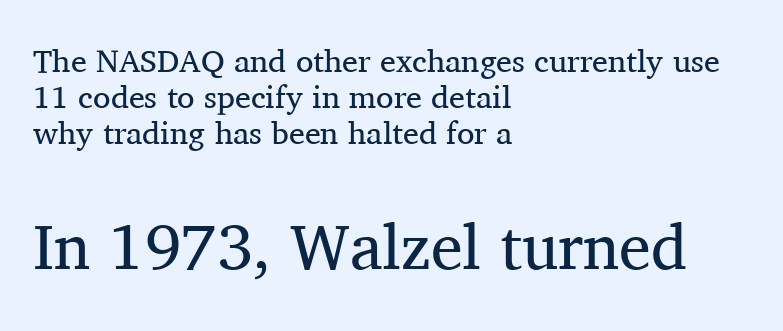
Spacing verdict: proportional, widths tailored to each character. Heft: none added — not bold. Caption: multi-line text, flush left, ragged right. The specimen reads as upright at a glance.
